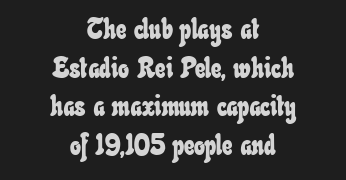
Regarding leading, the lines here are spaced in the standard way. The words here are not underlined. Caption: standard tracking, unaltered. This sample has the flowing, uneven cadence of proportional lettering. A centered setting, common on invitations and titles, is used for this passage.
